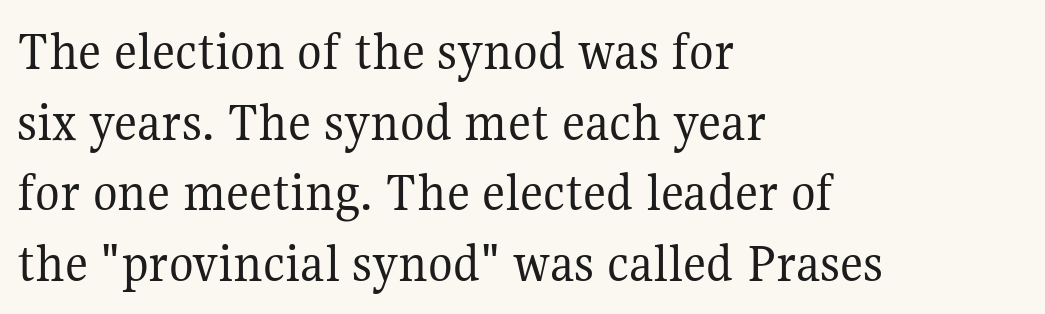
Q: Is the text bold? A: No.
Q: Is the text italic (slanted)? A: No, it is upright.
Q: Is the typeface a serif or a sans-serif typeface? A: Serif.
Q: Is the text underlined? A: No.
Q: How is the paragraph aligned? A: Left-aligned.
Q: Is the spacing between letters normal or unusually wide? A: Normal.
Q: Width (condensed, normal, or wide)? A: Normal.
Q: Stroke contrast? A: Medium.
Q: x-height? A: Medium.
Q: Monospaced? A: No.
